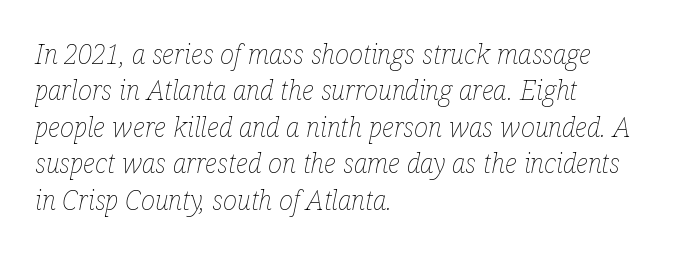
Q: Is the text bold? A: No.
Q: Is the text italic (slanted)? A: Yes, it leans right by about 12 degrees.
Q: Is the text underlined? A: No.
Q: How is the paragraph aligned? A: Left-aligned.
Q: Is the spacing between letters normal or unusually wide? A: Normal.
Q: Is the spacing between lines tight, normal or loose? A: Normal.
